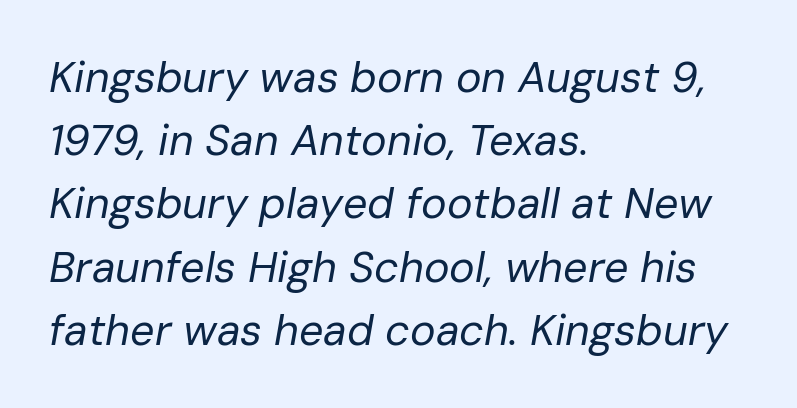
{"italic": "yes", "lean": "right", "slant_degrees": 10, "bold": "no", "weight": "regular", "width": "normal", "stroke_contrast": "low", "x_height": "medium", "monospaced": "no", "underline": "no", "align": "left", "line_spacing": "normal", "line_spacing_ratio": 1.47, "letter_spacing": "normal", "letter_spacing_em": 0.0, "glyph_px": 43}
